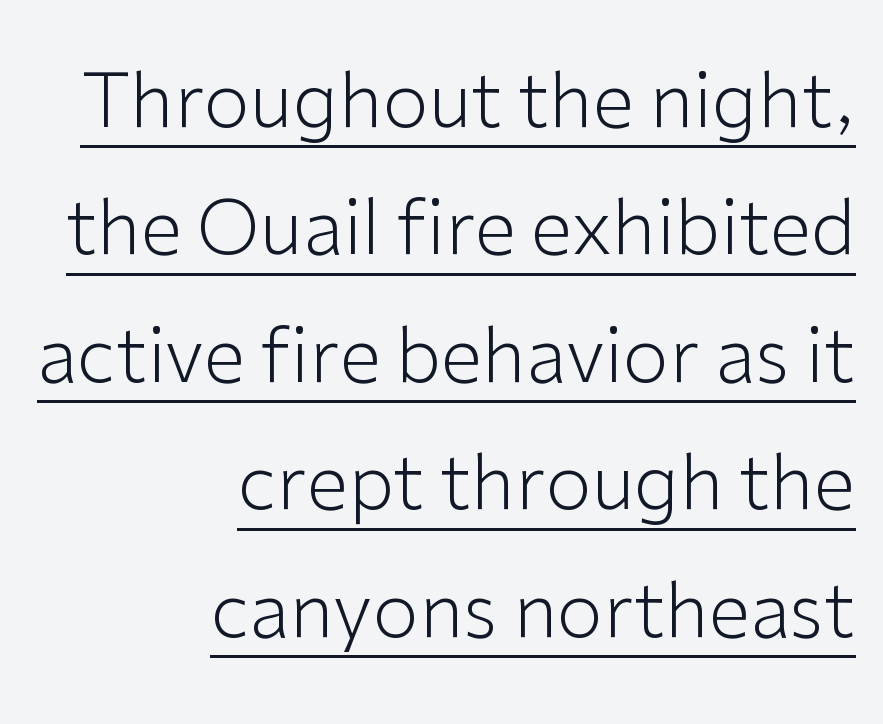
The lines sit at an ordinary, default distance from one another. Think of a printed novel: that variable character pitch is what you see here. Posture: vertical. Characters follow at the spacing the type designer built in. Layout note: lines flush right.
